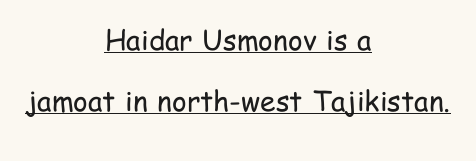
Compared with a flush-left layout, this one balances lines on the center instead. No feet cap the strokes, marking this as sans-serif type. The typesetter has applied underlining to the passage shown. No extra tracking has been applied to these lines. Each letter keeps its own natural width here, so spacing adapts to shape.
